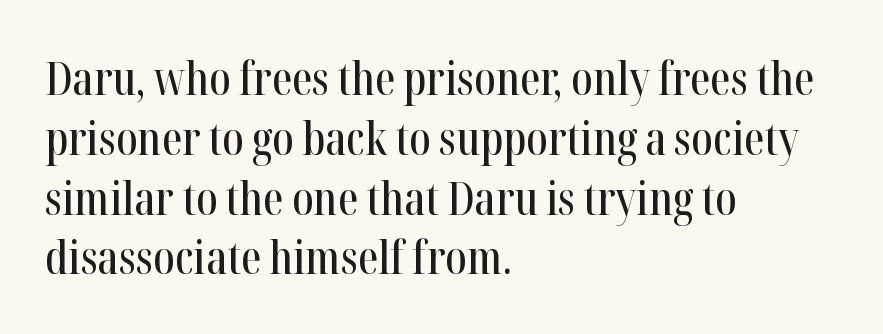
Q: Is the text italic (slanted)? A: No, it is upright.
Q: Is the typeface a serif or a sans-serif typeface? A: Serif.
Q: Is the text underlined? A: No.
Q: How is the paragraph aligned? A: Left-aligned.
Q: Is the spacing between letters normal or unusually wide? A: Normal.
Q: Is the spacing between lines tight, normal or loose? A: Normal.
Q: Width (condensed, normal, or wide)? A: Condensed.
Q: Stroke contrast? A: High.
Q: x-height? A: Medium.
Q: Monospaced? A: No.
